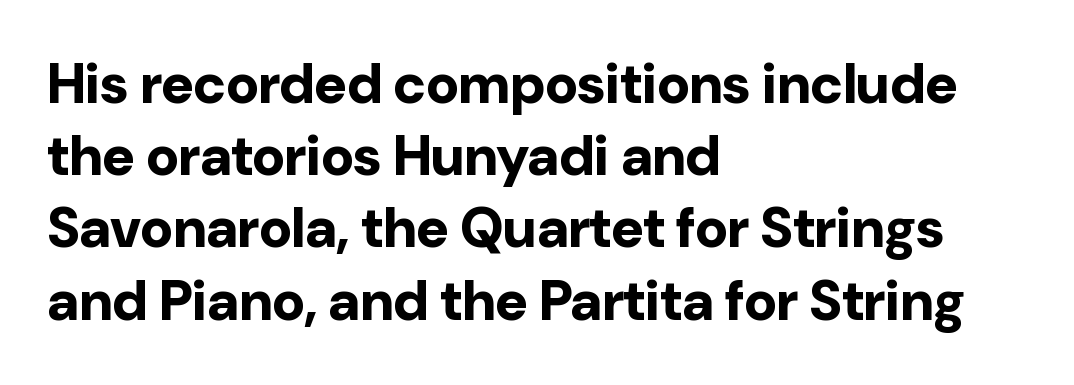
The image shows 56 px bold sans-serif type, upright; set left-aligned, normal line spacing (1.29x), normal letter spacing, not underlined; low stroke contrast and a medium x-height.
